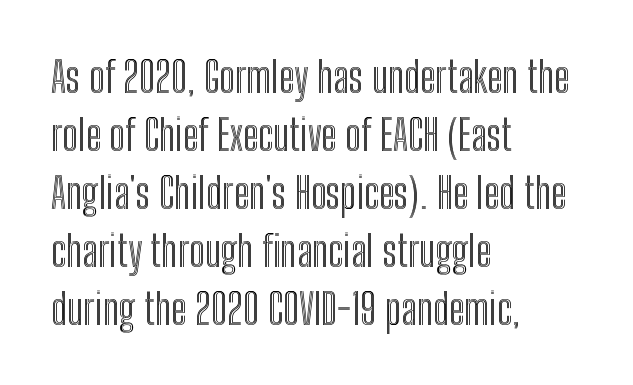
The glyphs are unaccompanied by any horizontal stroke below them. Alignment: flush left. The letters sit at their default tracking, neither squeezed nor spread. Tall strokes in this sample are plumb rather than angled. The rendering uses natural spacing where letterforms have individual widths. The leading is moderate, giving the passage an even texture.
